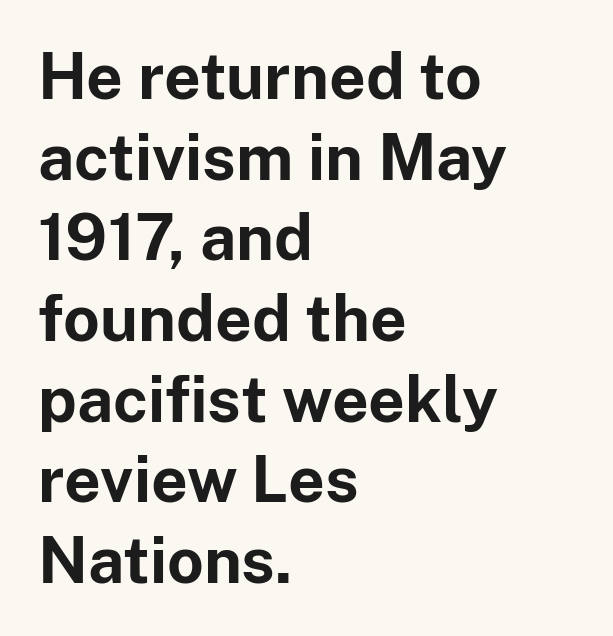
{"serif": "no", "italic": "no", "bold": "yes", "weight": "bold", "width": "normal", "stroke_contrast": "low", "x_height": "medium", "monospaced": "no", "underline": "no", "align": "left", "line_spacing": "normal", "line_spacing_ratio": 1.26, "letter_spacing": "normal", "letter_spacing_em": 0.0, "glyph_px": 64}
